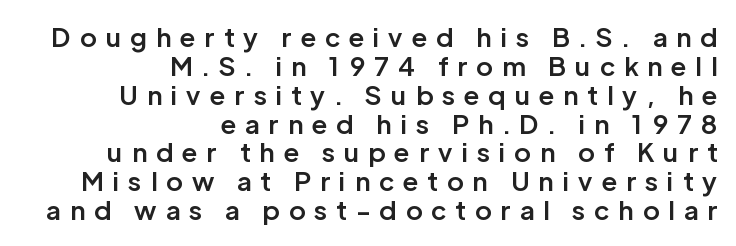
The image shows 26 px text type, upright; set right-aligned, tight line spacing (1.11x), unusually wide letter spacing (+0.36 em), not underlined.
